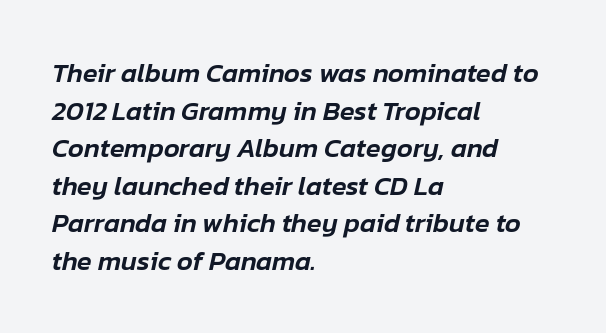
The type is set solid horizontally, with unmodified tracking. Regular leading. Slant detected: the letters are inclined. The strip under each line holds only bare page. Which margin do the lines hug? The left one — the right edge is uneven.
